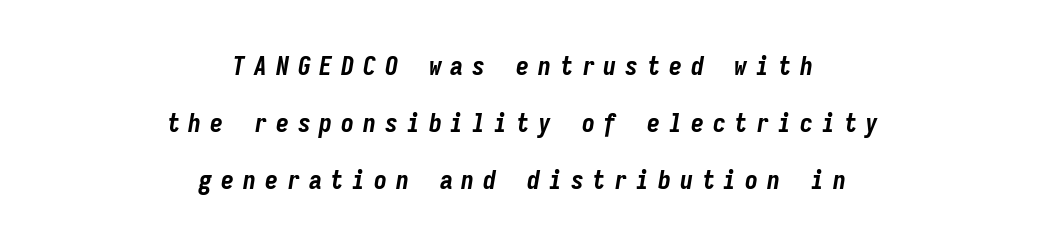
Q: Is the text bold? A: Yes.
Q: Is the text italic (slanted)? A: Yes, it leans right by about 9 degrees.
Q: Is the text underlined? A: No.
Q: How is the paragraph aligned? A: Centered.
Q: Is the spacing between letters normal or unusually wide? A: Unusually wide.
Q: Is the spacing between lines tight, normal or loose? A: Loose.
